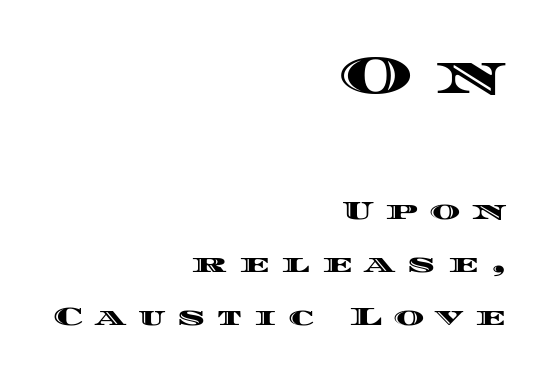
Lines of text with bare space underneath. Display-style spreading of the glyphs; the letterfit is very open. Ascenders rise straight up at ninety degrees. You could not count columns in this text — the font is proportionally spaced. Whoever set this made the first block the dominant, larger element. The typesetter chose a ragged-left arrangement here.
